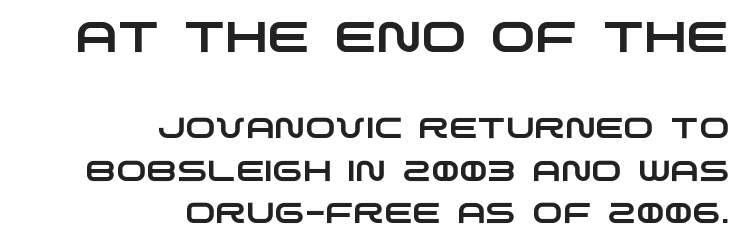
The image shows 43 px wide sans-serif type; set right-aligned, normal line spacing (1.46x), normal letter spacing, not underlined; the first (top) block is 1.48x larger; low stroke contrast and a large x-height.
